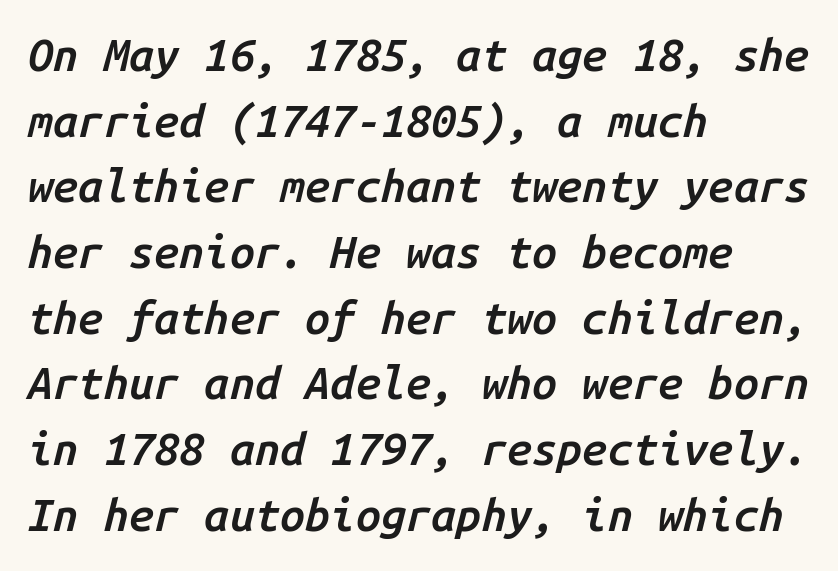
The image shows 45 px semibold type, italic (leaning right), monospaced; set left-aligned, normal line spacing (1.46x), normal letter spacing, not underlined; low stroke contrast and a medium x-height.
